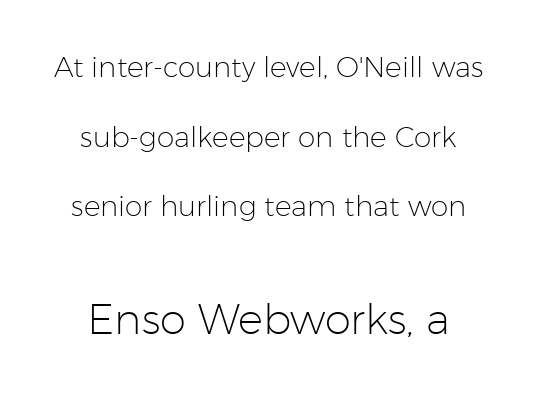
Q: Is the text bold? A: No.
Q: Is the text italic (slanted)? A: No, it is upright.
Q: Is the typeface a serif or a sans-serif typeface? A: Sans-serif.
Q: Is the text underlined? A: No.
Q: Is the spacing between letters normal or unusually wide? A: Normal.
Q: Is the spacing between lines tight, normal or loose? A: Loose.
Q: Which block of text is set in a larger size, the first (top) or the second (bottom)? A: The second (bottom) one.
Q: Width (condensed, normal, or wide)? A: Normal.
Q: Stroke contrast? A: Low.
Q: x-height? A: Medium.
Q: Monospaced? A: No.
